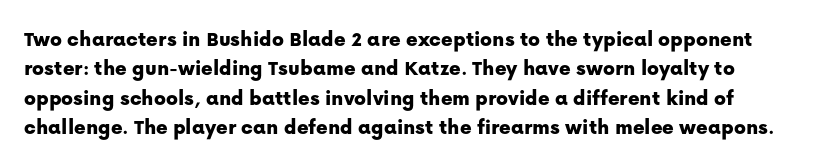
{"italic": "no", "underline": "no", "line_spacing": "normal", "line_spacing_ratio": 1.34, "letter_spacing": "normal", "letter_spacing_em": 0.0, "glyph_px": 22}
